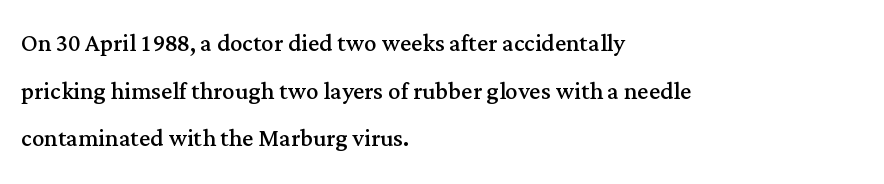
Q: Is the text bold? A: No.
Q: Is the text italic (slanted)? A: No, it is upright.
Q: Is the typeface a serif or a sans-serif typeface? A: Serif.
Q: Is the text underlined? A: No.
Q: How is the paragraph aligned? A: Left-aligned.
Q: Is the spacing between letters normal or unusually wide? A: Normal.
Q: Is the spacing between lines tight, normal or loose? A: Normal.
Q: Width (condensed, normal, or wide)? A: Normal.
Q: Stroke contrast? A: Medium.
Q: x-height? A: Medium.
Q: Monospaced? A: No.
